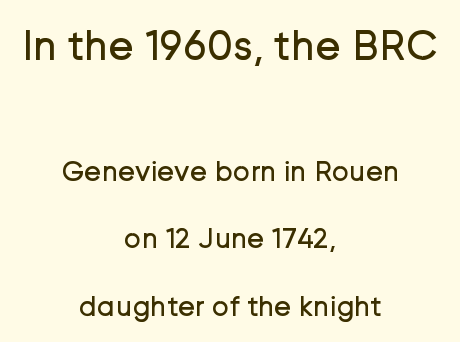
The image shows 43 px regular-weight sans-serif type, upright; set centered, loose line spacing (2.32x), normal letter spacing, not underlined; the first (top) block is 1.48x larger; low stroke contrast and a medium x-height.
